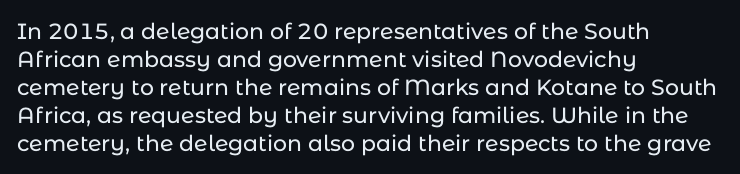
{"italic": "no", "underline": "no", "align": "left", "line_spacing": "normal", "line_spacing_ratio": 1.27, "letter_spacing": "normal", "letter_spacing_em": 0.0, "glyph_px": 22}
